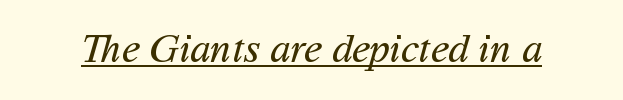
{"serif": "no", "bold": "no", "weight": "regular", "width": "normal", "stroke_contrast": "medium", "x_height": "medium", "monospaced": "no", "underline": "yes", "letter_spacing": "normal", "letter_spacing_em": 0.0, "glyph_px": 41}
